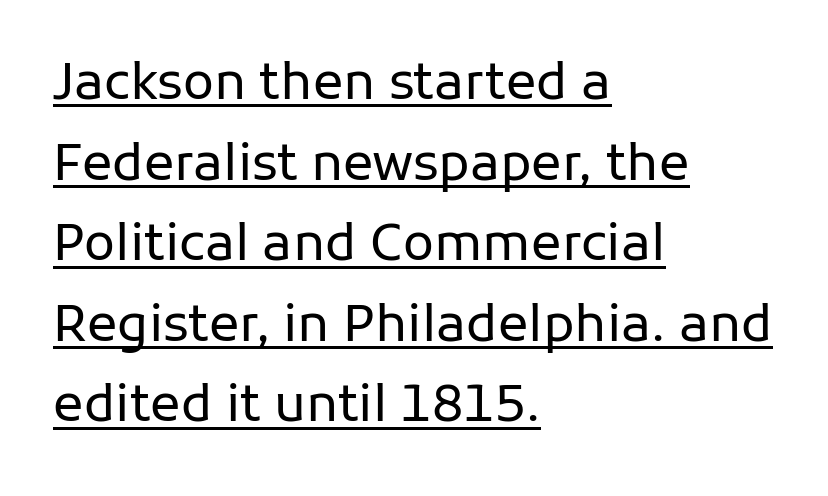
Q: Is the text bold? A: No.
Q: Is the text italic (slanted)? A: No, it is upright.
Q: Is the typeface a serif or a sans-serif typeface? A: Sans-serif.
Q: Is the text underlined? A: Yes.
Q: How is the paragraph aligned? A: Left-aligned.
Q: Is the spacing between letters normal or unusually wide? A: Normal.
Q: Is the spacing between lines tight, normal or loose? A: Normal.
Q: Width (condensed, normal, or wide)? A: Normal.
Q: Stroke contrast? A: Low.
Q: x-height? A: Medium.
Q: Monospaced? A: No.
